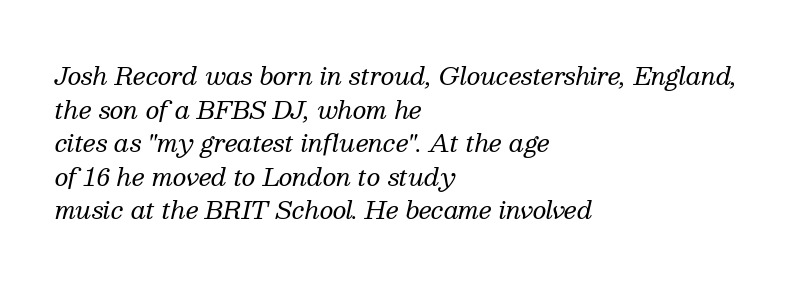
The image shows 24 px text type, italic (leaning right); set left-aligned, normal line spacing (1.4x), normal letter spacing, not underlined.
